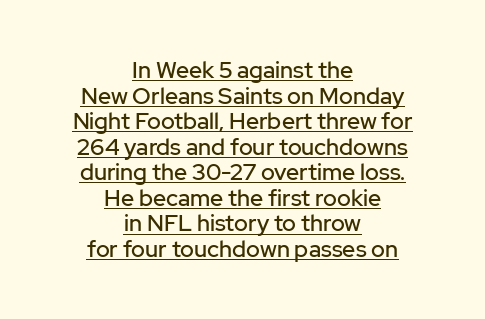
Short and long lines alike share a common midpoint. The rendering uses the underline text-decoration. The passage shown has conventional tracking throughout. Italic: no, the glyphs are upright roman.
